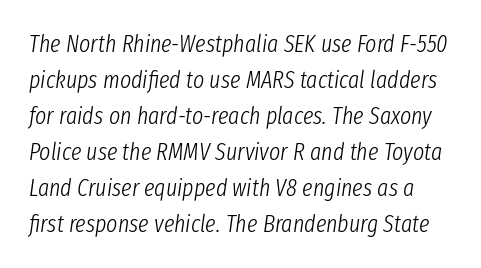
The image shows 24 px text type, italic (leaning right); set normal line spacing (1.5x), normal letter spacing, not underlined.
